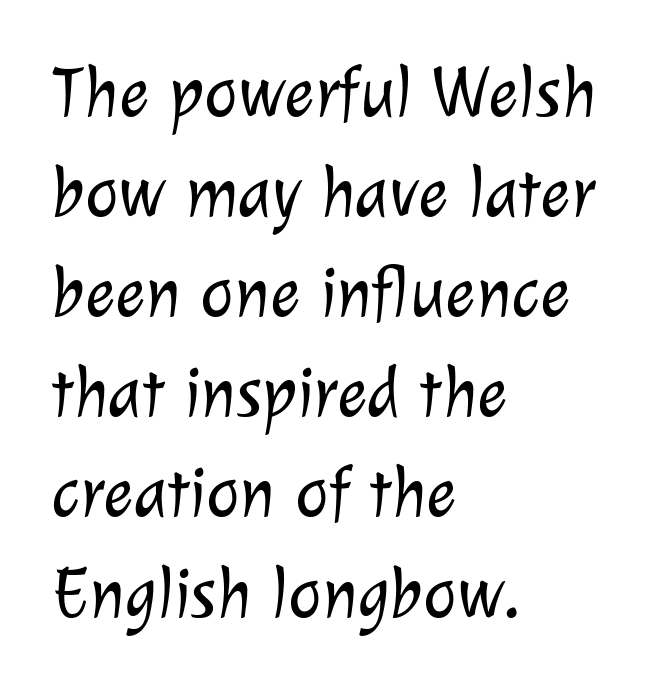
Q: Is the text bold? A: No.
Q: Is the typeface a serif or a sans-serif typeface? A: Sans-serif.
Q: Is the text underlined? A: No.
Q: How is the paragraph aligned? A: Left-aligned.
Q: Is the spacing between letters normal or unusually wide? A: Normal.
Q: Is the spacing between lines tight, normal or loose? A: Normal.
Q: Width (condensed, normal, or wide)? A: Normal.
Q: Stroke contrast? A: Low.
Q: x-height? A: Medium.
Q: Monospaced? A: No.
